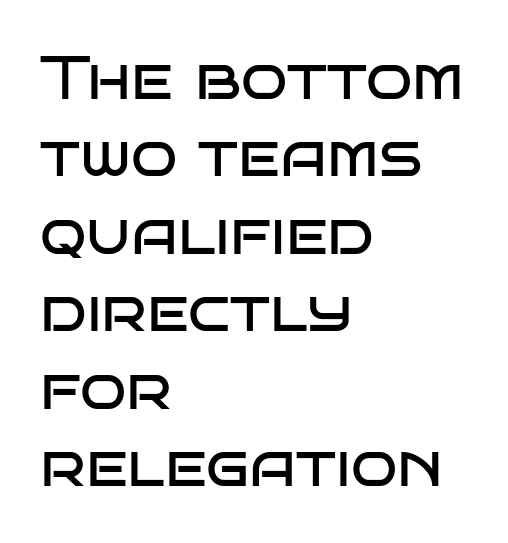
The image shows 61 px regular-weight, wide sans-serif type, upright; set left-aligned, normal line spacing (1.27x), normal letter spacing, not underlined; low stroke contrast and a large x-height.
